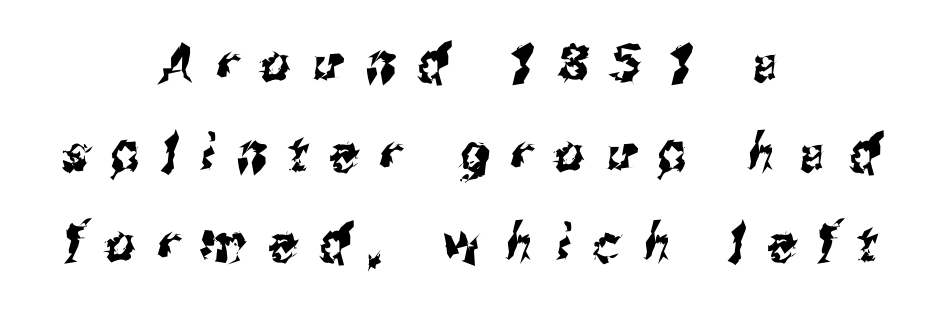
Centered paragraph, ragged on both sides. Here the glyphs are tracked loosely, breaking word shapes into spaced letters. Character widths vary here, with narrow letters taking less room than wide ones. Just letters on the line, the space beneath them empty. Stroke terminals: plain, sans-serif.
